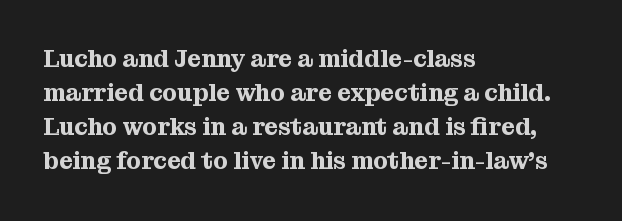
The image shows 24 px text type, upright; set left-aligned, normal line spacing (1.42x), normal letter spacing, not underlined.
